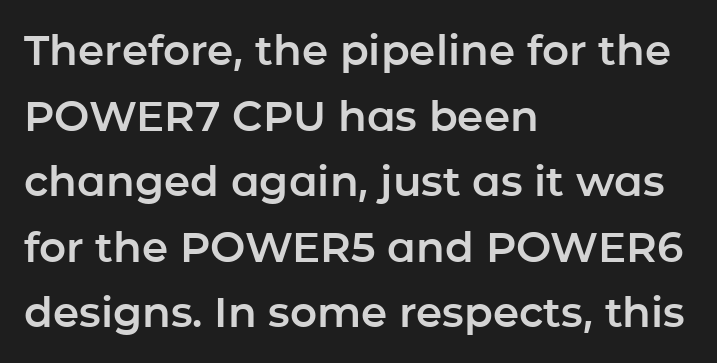
Ascenders rise straight up at ninety degrees. A normal amount of white space separates one row of letters from the next. Alignment: flush left. Examine the stroke ends and you'll find no serifs. Spacing between characters is what you'd get straight out of the box.
